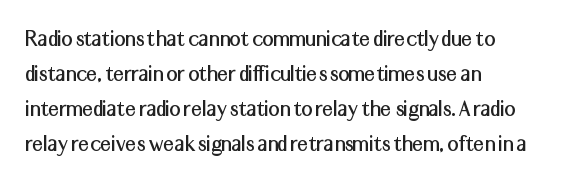
Style check: upright. The designer left line spacing at the default. Casual observation: everything's shoved over to the left. Tracking here is standard; glyphs follow each other at the usual distance. The foot of each line stays bare and open.
